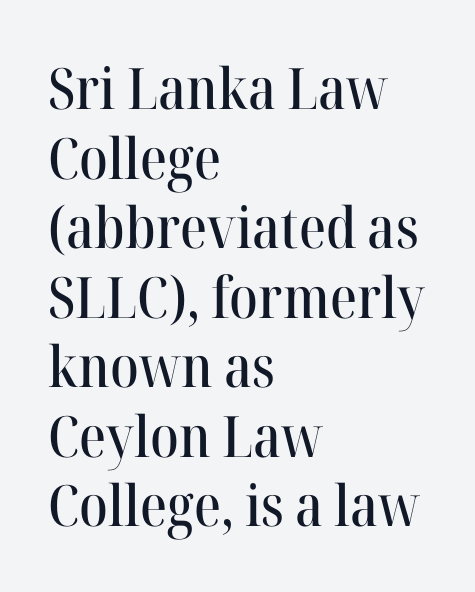
Standard letterfit; no display-style spreading of the glyphs. Stroke terminals: seriffed. Character widths vary here, with narrow letters taking less room than wide ones. The paragraph has a hard left edge and a soft right edge. Words float on clear page, feet unadorned.
